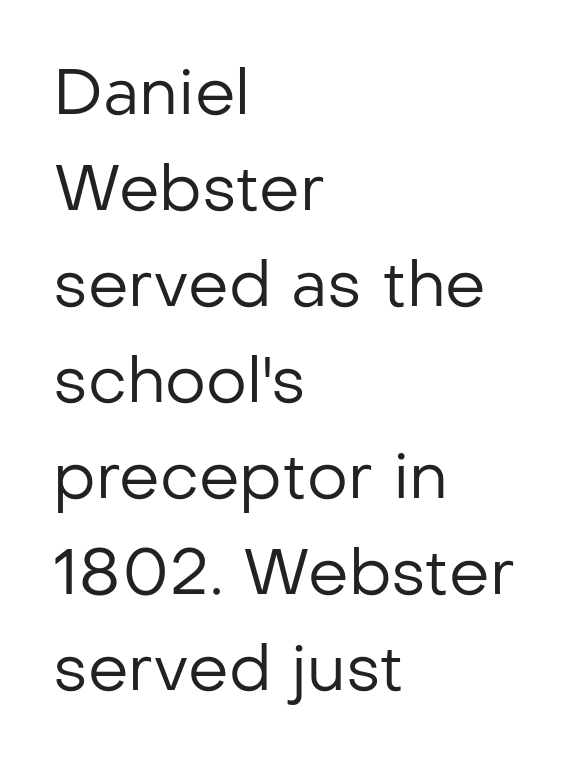
The image shows 64 px regular-weight sans-serif type, upright; set left-aligned, normal line spacing (1.5x), normal letter spacing, not underlined; low stroke contrast and a medium x-height.
